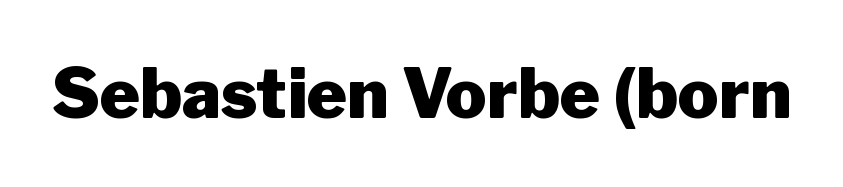
The image shows 68 px heavy sans-serif type, upright; set normal letter spacing, not underlined; low stroke contrast and a medium x-height.
